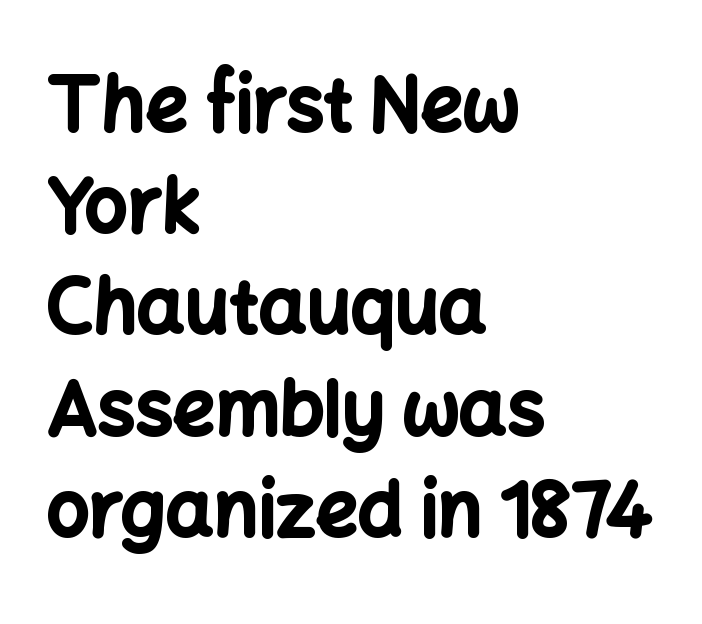
{"serif": "no", "italic": "no", "bold": "yes", "weight": "bold", "width": "normal", "stroke_contrast": "low", "x_height": "medium", "monospaced": "no", "underline": "no", "align": "left", "line_spacing": "normal", "line_spacing_ratio": 1.35, "letter_spacing": "normal", "letter_spacing_em": 0.0, "glyph_px": 75}
